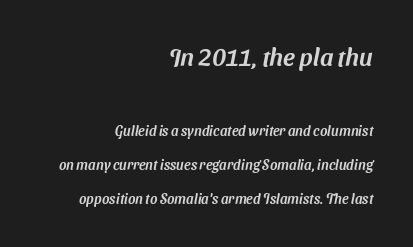
Note: larger setting up top, smaller setting below. Glyph-to-glyph distance matches everyday printed text. Beneath every word, the page is bare. This sample is right-justified, so line beginnings fall wherever the words allow. You could fit nearly another row in the gap between these rows.
